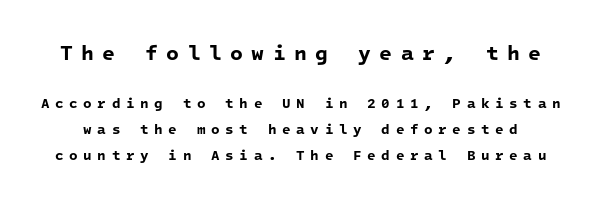
The image shows 21 px bold type; set line spacing 1.84x, unusually wide letter spacing (+0.4 em), not underlined; the first (top) block is 1.5x larger.
